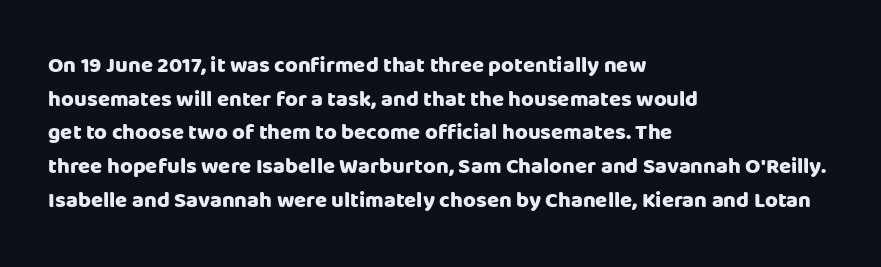
This sample is left-justified, so line endings fall wherever the words run out. Ascenders rise straight up at ninety degrees. Notice how descenders clear the ascenders below comfortably — that's standard leading. Is the type bold? Yes — the strokes are clearly thick and heavy.
